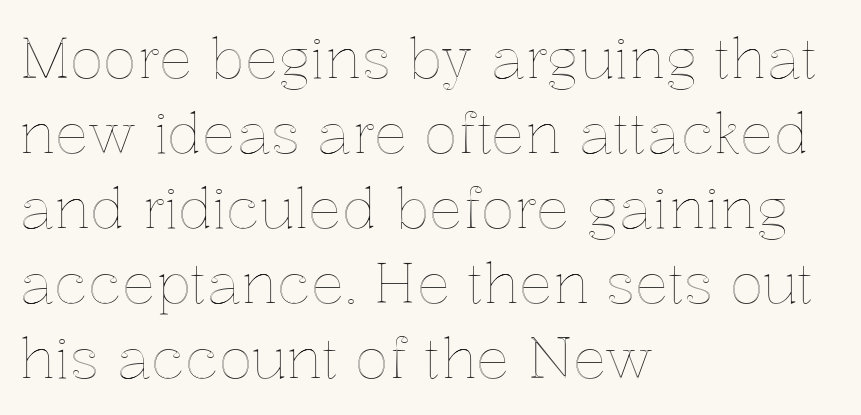
The designer left line spacing at the default. Anything drawn beneath the words? Only blank space. If you drew a ruler down the left edge, every line would touch it. You can tell it's not italic because the verticals are truly vertical. Each letter keeps its own natural width here, so spacing adapts to shape. Default kerning and tracking; the words read as compact shapes.
